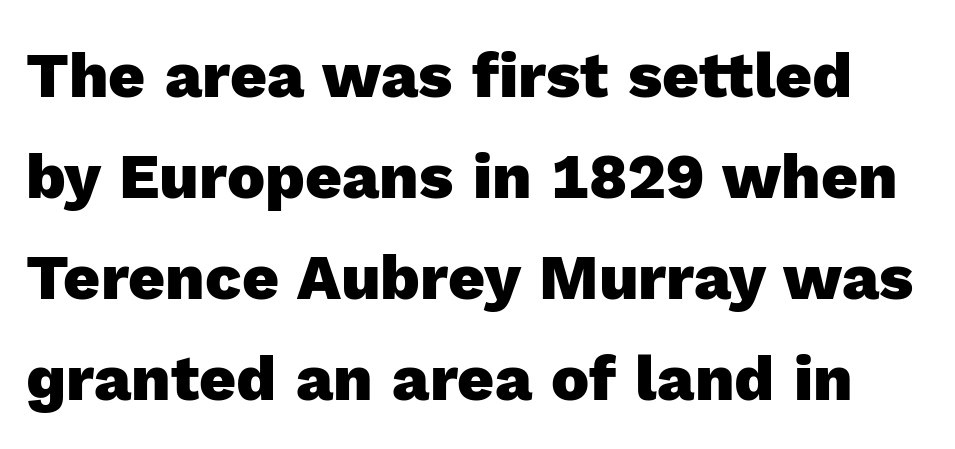
{"serif": "no", "italic": "no", "bold": "yes", "weight": "heavy", "width": "normal", "x_height": "medium", "monospaced": "no", "underline": "no", "line_spacing": "normal", "line_spacing_ratio": 1.58, "letter_spacing": "normal", "letter_spacing_em": 0.0, "glyph_px": 64}
